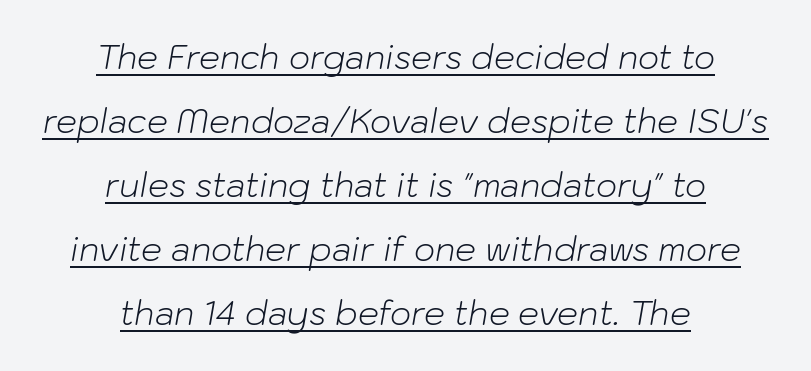
Q: Is the text bold? A: No.
Q: Is the text italic (slanted)? A: Yes, it leans right by about 10 degrees.
Q: Is the text underlined? A: Yes.
Q: How is the paragraph aligned? A: Centered.
Q: Is the spacing between letters normal or unusually wide? A: Normal.
Q: Is the spacing between lines tight, normal or loose? A: Loose.
Q: Width (condensed, normal, or wide)? A: Normal.
Q: Stroke contrast? A: Low.
Q: x-height? A: Medium.
Q: Monospaced? A: No.
